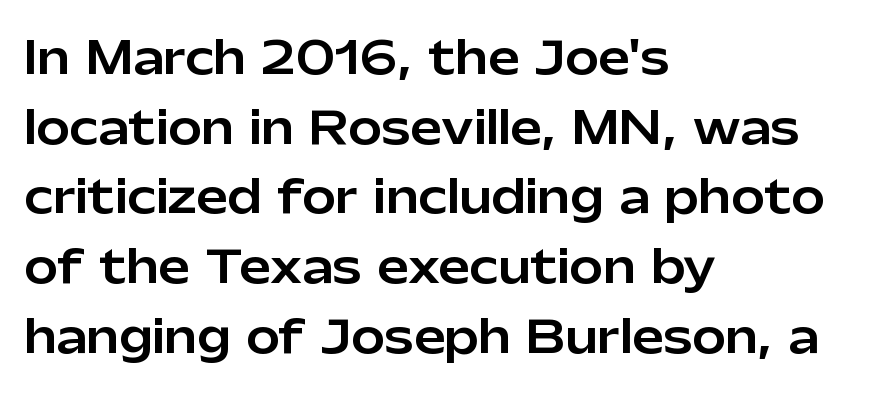
This sample has the flowing, uneven cadence of proportional lettering. Typographically, this falls in the sans-serif category. Regular leading. The axis of the letterforms is exactly vertical. The text block is weighted toward the left margin, trailing off unevenly rightward. A typesetter would call this zero additional tracking.
